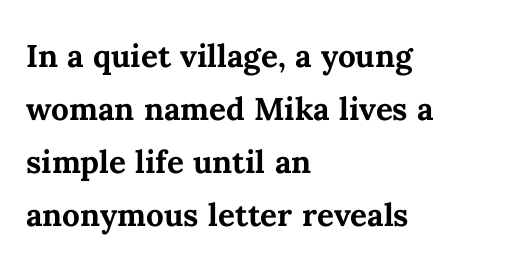
Q: Is the text bold? A: Yes.
Q: Is the text italic (slanted)? A: No, it is upright.
Q: Is the text underlined? A: No.
Q: How is the paragraph aligned? A: Left-aligned.
Q: Is the spacing between letters normal or unusually wide? A: Normal.
Q: Is the spacing between lines tight, normal or loose? A: Normal.
Q: Width (condensed, normal, or wide)? A: Normal.
Q: Stroke contrast? A: Medium.
Q: x-height? A: Medium.
Q: Monospaced? A: No.
